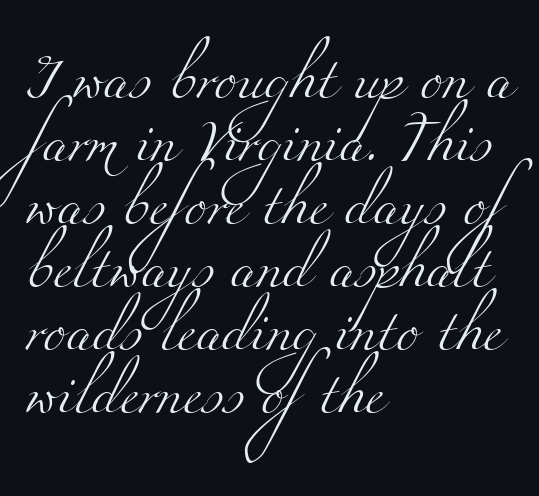
{"bold": "no", "weight": "light", "width": "wide", "stroke_contrast": "medium", "x_height": "small", "monospaced": "no", "underline": "no", "align": "left", "line_spacing": "normal", "line_spacing_ratio": 1.5, "letter_spacing": "normal", "letter_spacing_em": 0.0, "glyph_px": 42}
